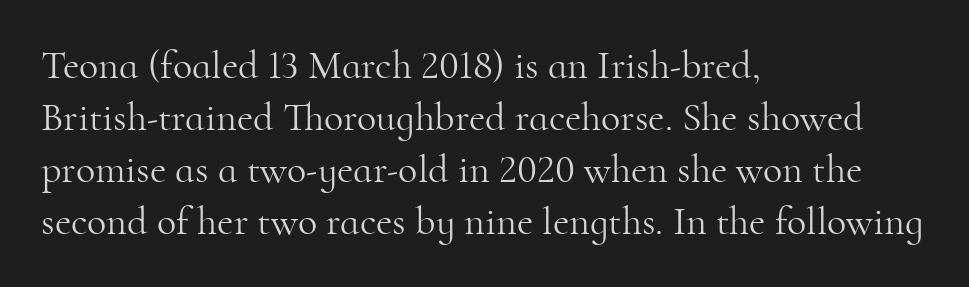
Proportional: the letters do not fall into vertical columns. This is the regular roman posture of the typeface. Each letter's strokes conclude with small projecting serifs. The rows are spaced the way most documents space them. The face used here is rendered with its standard letterfit. Nobody drew a line under any word here.
